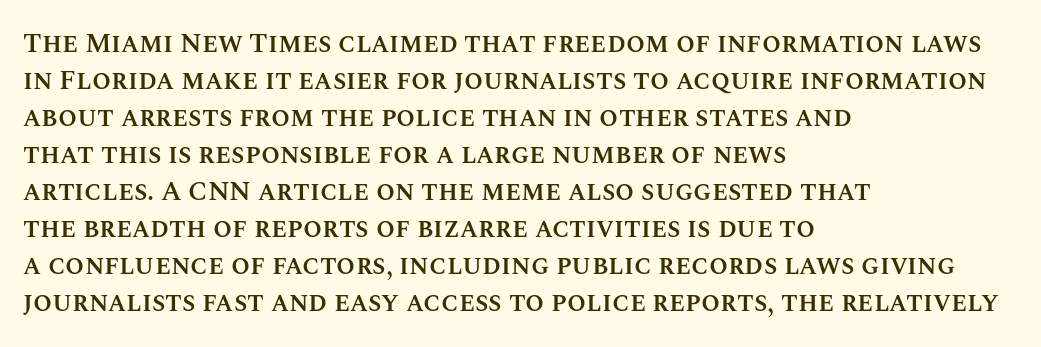
The image shows 27 px text type, upright; set left-aligned, normal line spacing (1.37x), normal letter spacing, not underlined.
